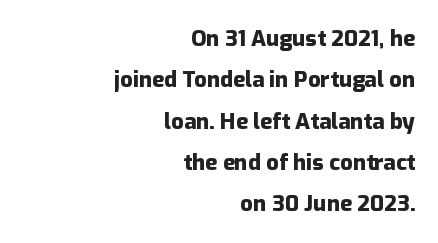
The image shows 22 px bold type, upright; set right-aligned, line spacing 1.88x, normal letter spacing, not underlined.
